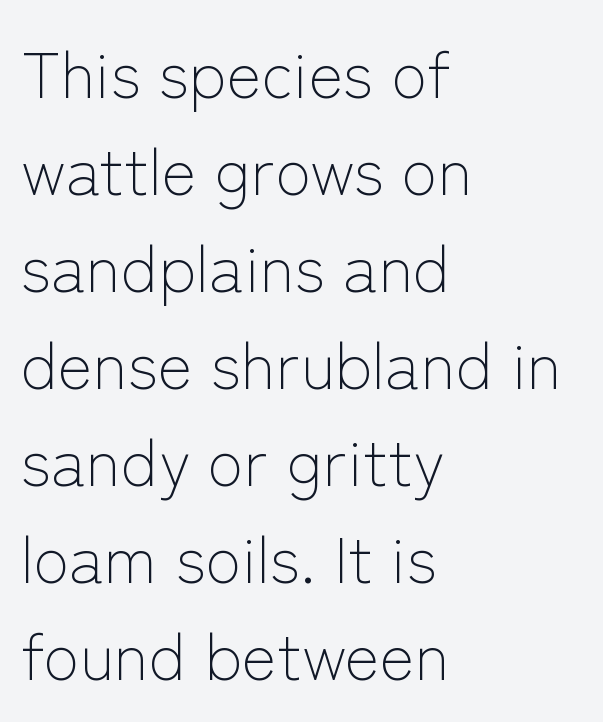
Q: Is the text bold? A: No.
Q: Is the text italic (slanted)? A: No, it is upright.
Q: Is the typeface a serif or a sans-serif typeface? A: Sans-serif.
Q: Is the text underlined? A: No.
Q: How is the paragraph aligned? A: Left-aligned.
Q: Is the spacing between letters normal or unusually wide? A: Normal.
Q: Is the spacing between lines tight, normal or loose? A: Normal.
Q: Width (condensed, normal, or wide)? A: Normal.
Q: Stroke contrast? A: Low.
Q: x-height? A: Medium.
Q: Monospaced? A: No.
